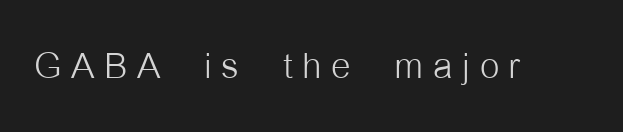
The image shows 50 px light, condensed sans-serif type, upright; set not underlined; low stroke contrast and a medium x-height.
